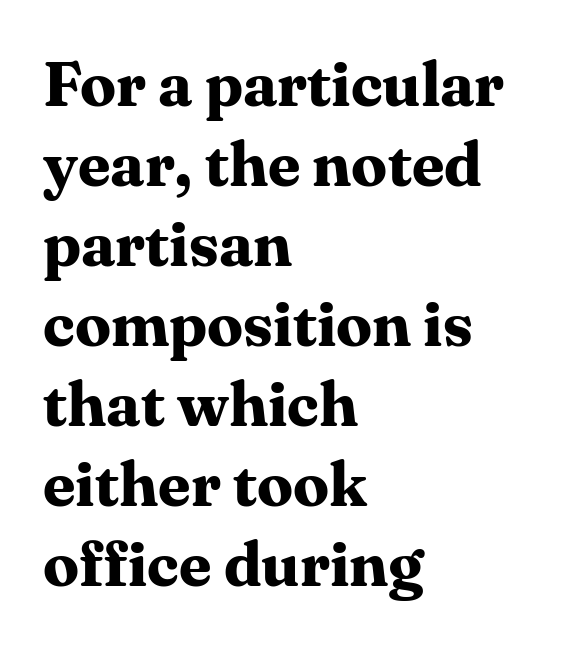
Leftover space on each line is placed entirely after the last word. Glance below the letters and you will spot only blank space. Check where the strokes stop: tiny serifs finish them off. The face used here is rendered with its standard letterfit. Posture: upright roman.
